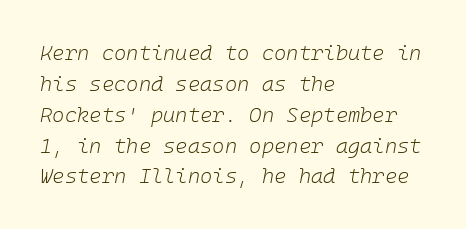
The image shows 21 px text type, italic (leaning right); set left-aligned, normal line spacing (1.47x), normal letter spacing, not underlined.
